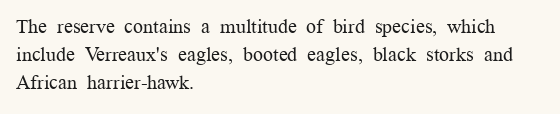
Q: Is the text bold? A: No.
Q: Is the text italic (slanted)? A: No, it is upright.
Q: Is the text underlined? A: No.
Q: How is the paragraph aligned? A: Left-aligned.
Q: Is the spacing between letters normal or unusually wide? A: Normal.
Q: Is the spacing between lines tight, normal or loose? A: Normal.
